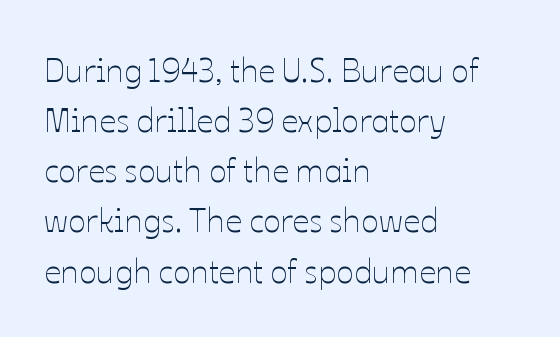
The image shows 33 px thin type, upright; set left-aligned, normal line spacing (1.52x), normal letter spacing, not underlined; low stroke contrast and a medium x-height.
